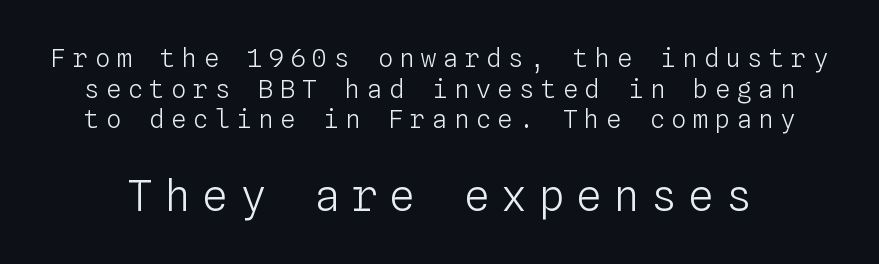
Q: Is the text bold? A: No.
Q: Is the text italic (slanted)? A: No, it is upright.
Q: Is the text underlined? A: No.
Q: Is the spacing between letters normal or unusually wide? A: Unusually wide.
Q: Which block of text is set in a larger size, the first (top) or the second (bottom)? A: The second (bottom) one.
Q: Width (condensed, normal, or wide)? A: Normal.
Q: Stroke contrast? A: Low.
Q: x-height? A: Medium.
Q: Monospaced? A: Yes.
